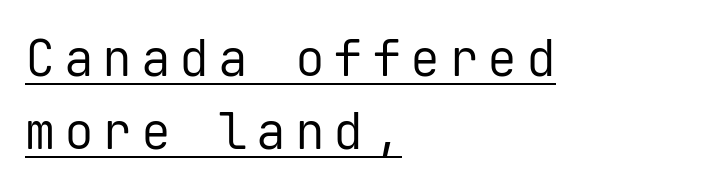
The cut favours lightness, reaching ordinary text weight at its darkest. I'd call this a sans setting — the letters go barefoot. The rendering anchors every line to the left-hand side. Nope, not italic — everything's standing straight. The string is rendered with underlining switched on.
